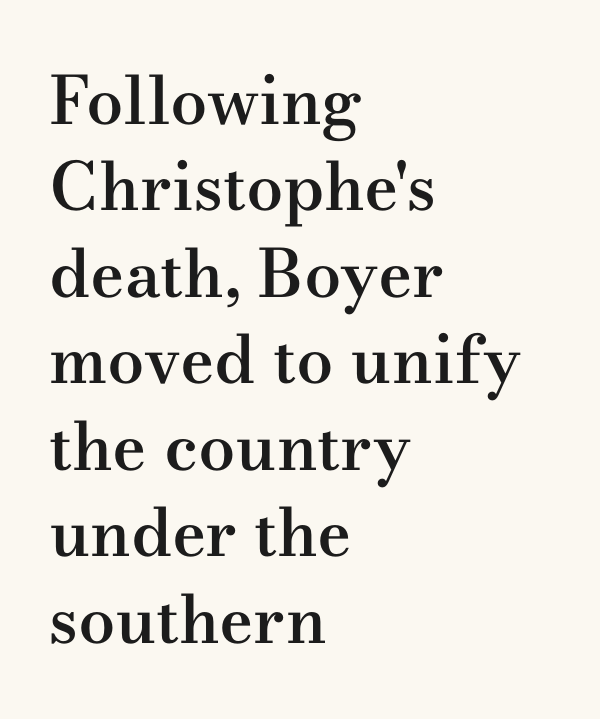
Q: Is the text bold? A: Semi-bold.
Q: Is the text italic (slanted)? A: No, it is upright.
Q: Is the typeface a serif or a sans-serif typeface? A: Serif.
Q: Is the text underlined? A: No.
Q: How is the paragraph aligned? A: Left-aligned.
Q: Is the spacing between letters normal or unusually wide? A: Normal.
Q: Is the spacing between lines tight, normal or loose? A: Normal.
Q: Width (condensed, normal, or wide)? A: Wide.
Q: Stroke contrast? A: Medium.
Q: x-height? A: Small.
Q: Monospaced? A: No.
